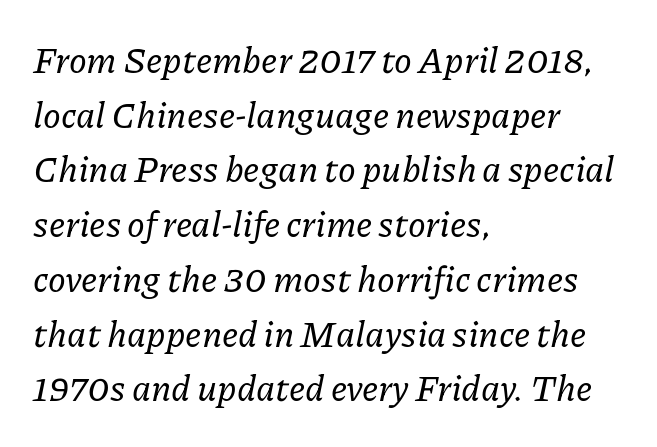
{"serif": "yes", "italic": "yes", "lean": "right", "slant_degrees": 11, "width": "normal", "stroke_contrast": "low", "x_height": "medium", "monospaced": "no", "underline": "no", "align": "left", "line_spacing": "normal", "line_spacing_ratio": 1.52, "letter_spacing": "normal", "letter_spacing_em": 0.0, "glyph_px": 36}
